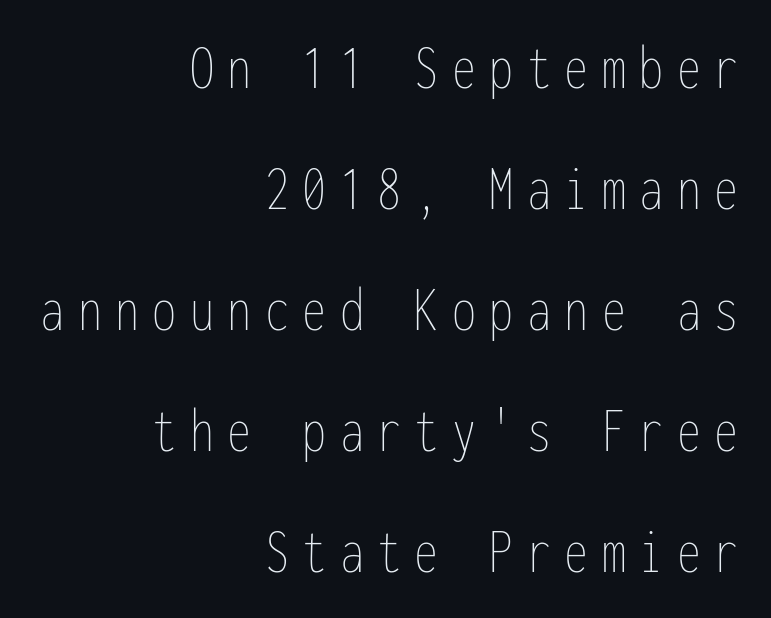
Q: Is the text bold? A: No.
Q: Is the text italic (slanted)? A: No, it is upright.
Q: Is the text underlined? A: No.
Q: How is the paragraph aligned? A: Right-aligned.
Q: Is the spacing between letters normal or unusually wide? A: Unusually wide.
Q: Width (condensed, normal, or wide)? A: Condensed.
Q: Stroke contrast? A: Low.
Q: x-height? A: Medium.
Q: Monospaced? A: Yes.
